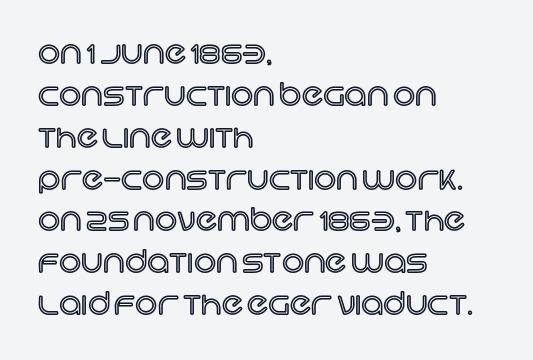
These lines sit exactly where default settings would place them. Each row of text sits above clean, open space. The paragraph shown leans on its left margin. The letters sit at their default tracking, neither squeezed nor spread.
